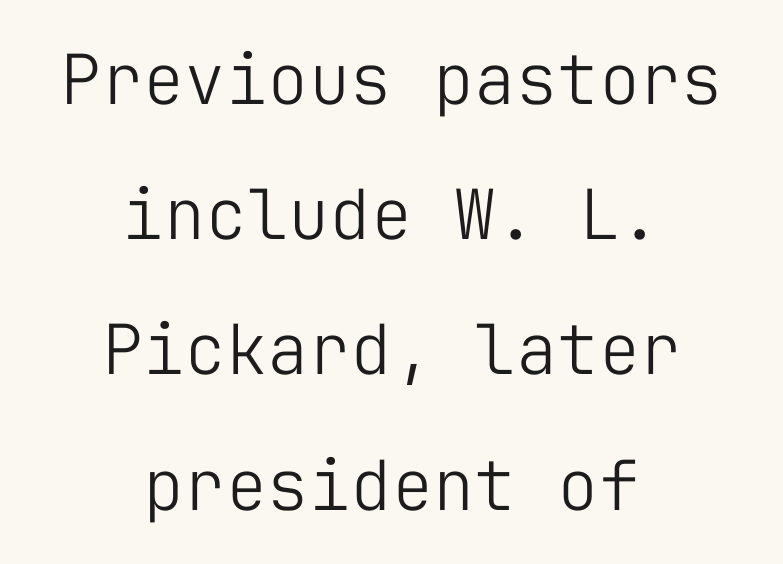
The image shows 69 px light sans-serif type, upright, monospaced; set centered, loose line spacing (1.96x), normal letter spacing, not underlined; low stroke contrast and a medium x-height.
